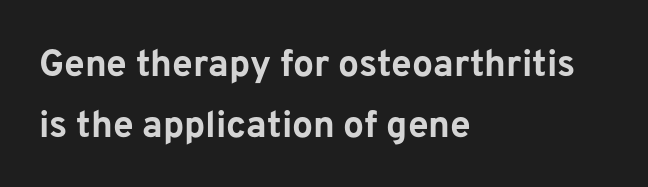
The image shows 37 px bold sans-serif type, upright; set left-aligned, normal line spacing (1.64x), normal letter spacing, not underlined; low stroke contrast and a medium x-height.
